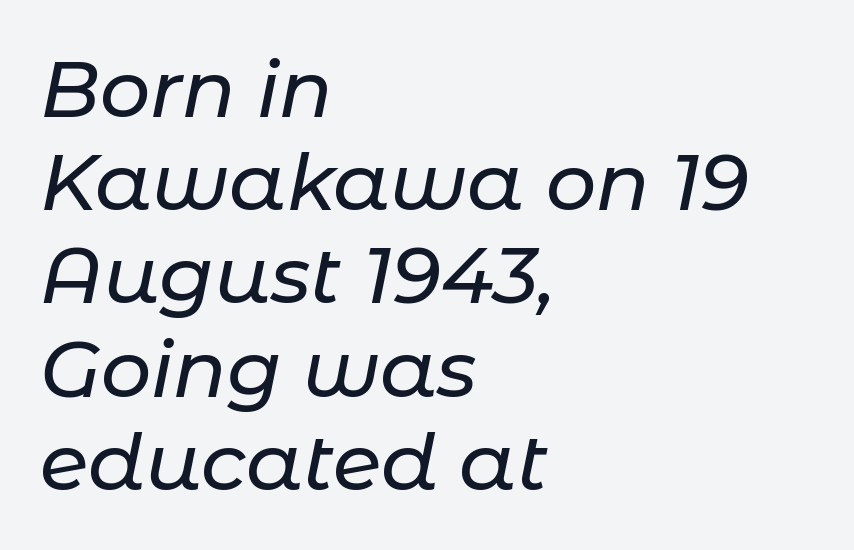
Nobody drew a line under any word here. Posture: slanted. The rendering uses natural spacing where letterforms have individual widths. One-word summary of the alignment: left. Observe the ordinary spacing: letters are neighbours, not strangers.
